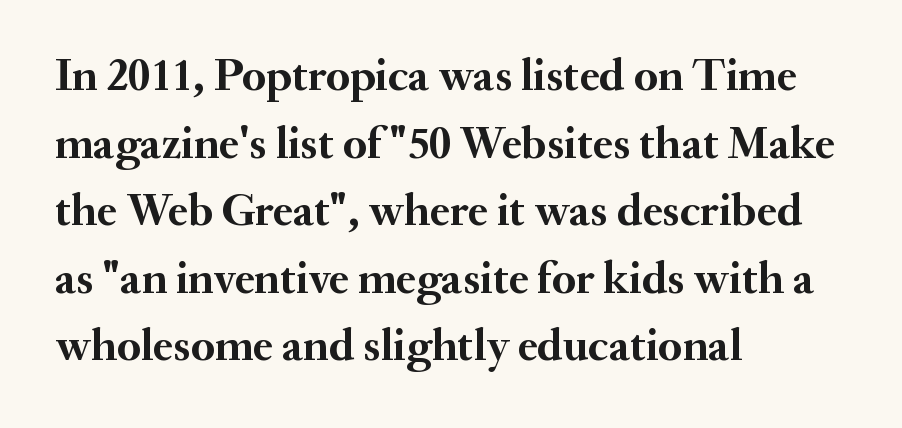
Q: Is the text bold? A: Yes.
Q: Is the text italic (slanted)? A: No, it is upright.
Q: Is the typeface a serif or a sans-serif typeface? A: Serif.
Q: Is the text underlined? A: No.
Q: How is the paragraph aligned? A: Left-aligned.
Q: Is the spacing between letters normal or unusually wide? A: Normal.
Q: Is the spacing between lines tight, normal or loose? A: Normal.
Q: Width (condensed, normal, or wide)? A: Normal.
Q: Stroke contrast? A: Medium.
Q: x-height? A: Small.
Q: Monospaced? A: No.
